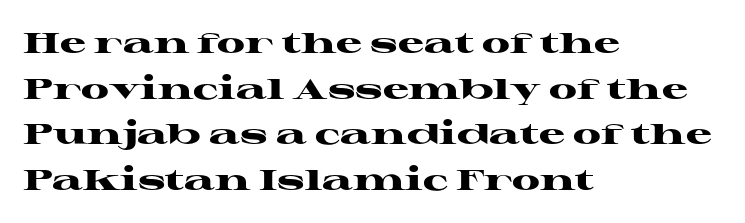
{"serif": "yes", "italic": "no", "bold": "yes", "weight": "heavy", "width": "wide", "stroke_contrast": "high", "x_height": "medium", "monospaced": "no", "underline": "no", "align": "left", "line_spacing": "normal", "line_spacing_ratio": 1.57, "letter_spacing": "normal", "letter_spacing_em": 0.0, "glyph_px": 29}
